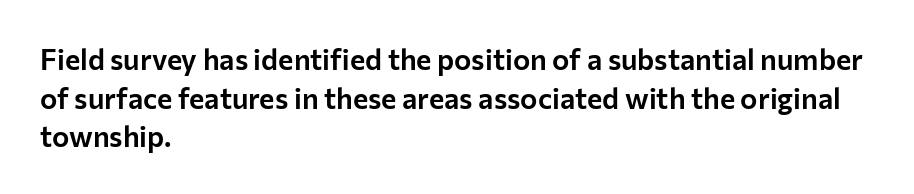
{"serif": "no", "italic": "no", "width": "normal", "stroke_contrast": "low", "x_height": "medium", "monospaced": "no", "underline": "no", "align": "left", "line_spacing": "normal", "line_spacing_ratio": 1.33, "letter_spacing": "normal", "letter_spacing_em": 0.0, "glyph_px": 29}
